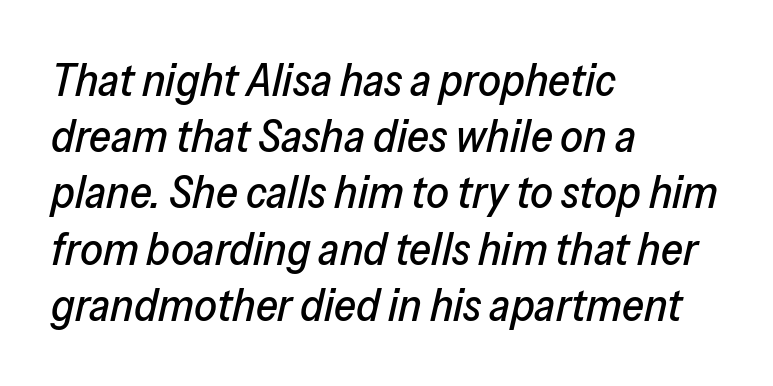
In terms of leading, this rendering sits right in the middle. The whole block is typeset with a tilt. Each letter keeps its own natural width here, so spacing adapts to shape. There is no visible air inserted between adjacent glyphs.
